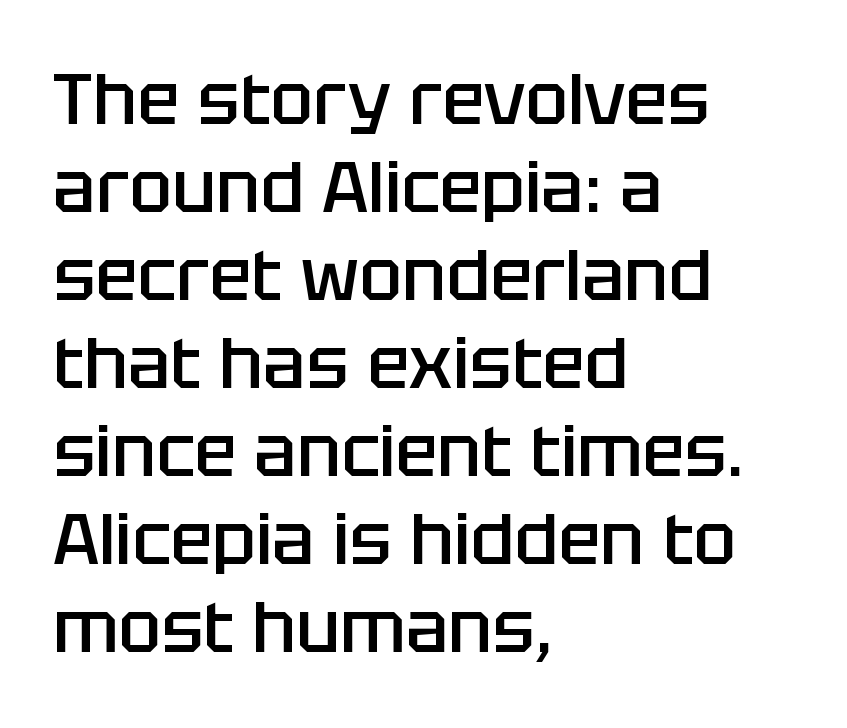
{"serif": "no", "italic": "no", "bold": "semi", "weight": "semibold", "width": "normal", "stroke_contrast": "low", "x_height": "large", "monospaced": "no", "underline": "no", "align": "left", "line_spacing_ratio": 1.24, "letter_spacing": "normal", "letter_spacing_em": 0.0, "glyph_px": 71}
